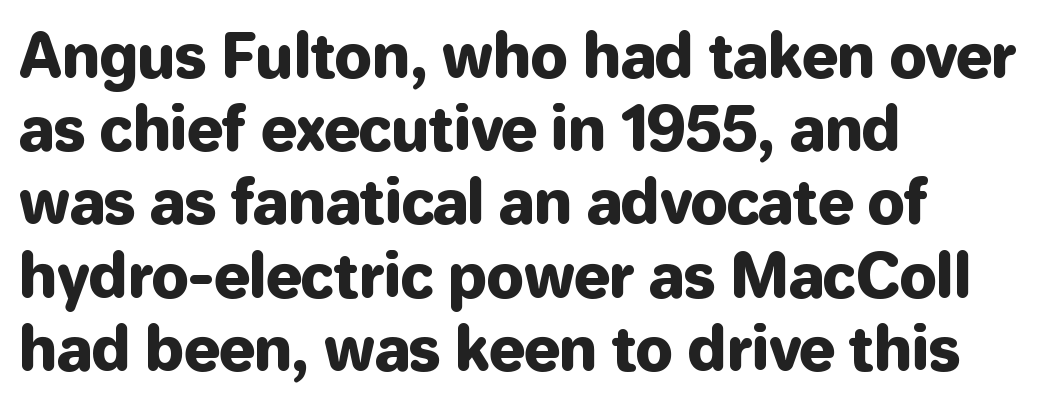
The image shows 60 px sans-serif type, upright; set left-aligned, line spacing 1.22x, normal letter spacing, not underlined; low stroke contrast and a medium x-height.
